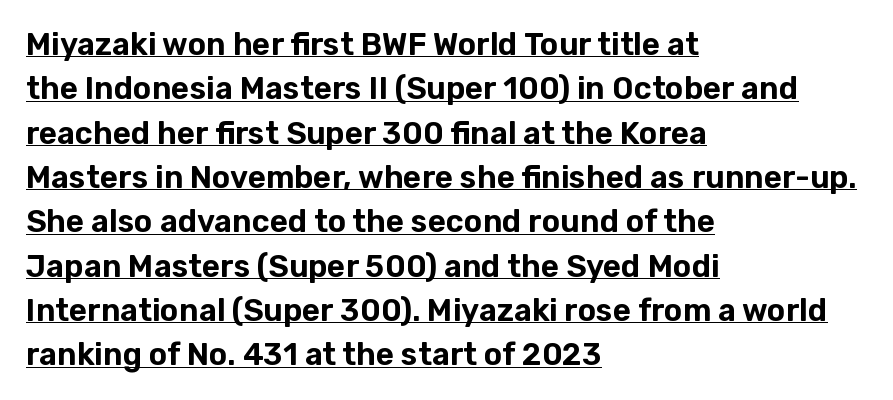
Q: Is the text italic (slanted)? A: No, it is upright.
Q: Is the typeface a serif or a sans-serif typeface? A: Sans-serif.
Q: Is the text underlined? A: Yes.
Q: How is the paragraph aligned? A: Left-aligned.
Q: Is the spacing between letters normal or unusually wide? A: Normal.
Q: Is the spacing between lines tight, normal or loose? A: Normal.
Q: Width (condensed, normal, or wide)? A: Normal.
Q: Stroke contrast? A: Low.
Q: x-height? A: Medium.
Q: Monospaced? A: No.
